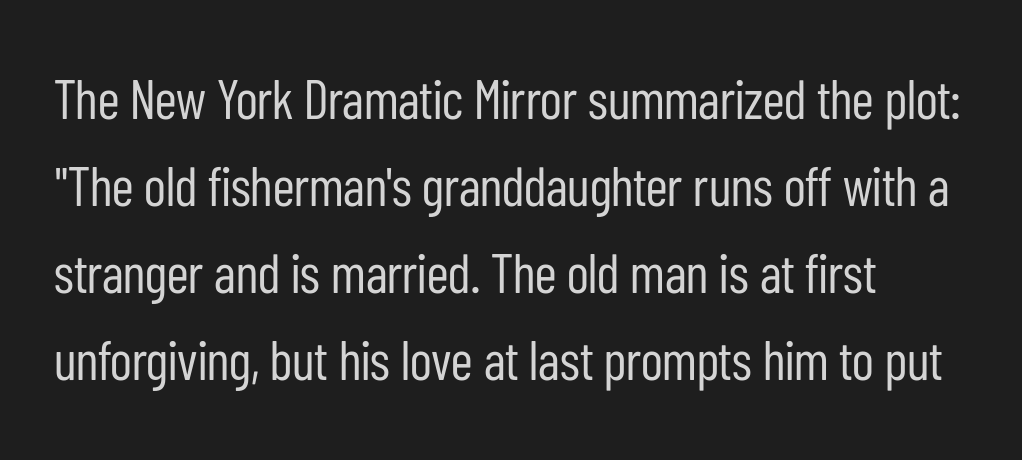
The image shows 55 px regular-weight, condensed sans-serif type, upright; set left-aligned, normal line spacing (1.58x), normal letter spacing, not underlined; low stroke contrast and a medium x-height.
